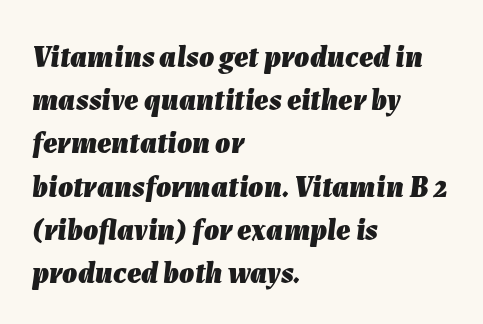
{"italic": "yes", "lean": "right", "slant_degrees": 7, "bold": "yes", "weight": "heavy", "width": "normal", "stroke_contrast": "low", "x_height": "medium", "monospaced": "no", "underline": "no", "align": "left", "line_spacing": "normal", "line_spacing_ratio": 1.44, "letter_spacing": "normal", "letter_spacing_em": 0.0, "glyph_px": 30}
